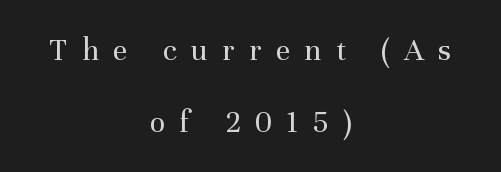
Q: Is the text bold? A: No.
Q: Is the text italic (slanted)? A: No, it is upright.
Q: Is the typeface a serif or a sans-serif typeface? A: Serif.
Q: Is the text underlined? A: No.
Q: How is the paragraph aligned? A: Centered.
Q: Is the spacing between letters normal or unusually wide? A: Unusually wide.
Q: Is the spacing between lines tight, normal or loose? A: Loose.
Q: Width (condensed, normal, or wide)? A: Normal.
Q: Stroke contrast? A: Medium.
Q: x-height? A: Medium.
Q: Monospaced? A: No.
